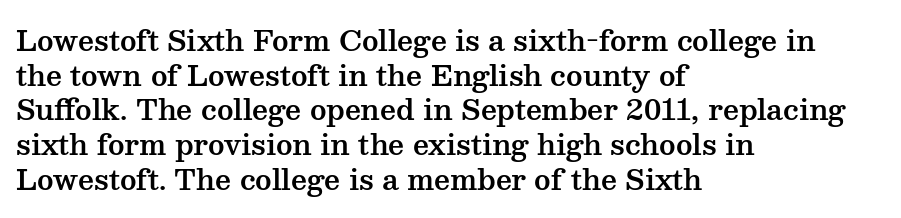
Spacing between characters is what you'd get straight out of the box. Proportional: the letters do not fall into vertical columns. The axis of the letterforms is exactly vertical. Check the space under the baseline: it is left empty. Left-aligned paragraph, ragged on the right.
